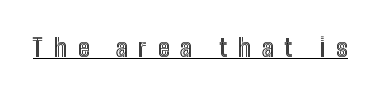
Q: Is the text italic (slanted)? A: No, it is upright.
Q: Is the text underlined? A: Yes.
Q: Is the spacing between letters normal or unusually wide? A: Unusually wide.
